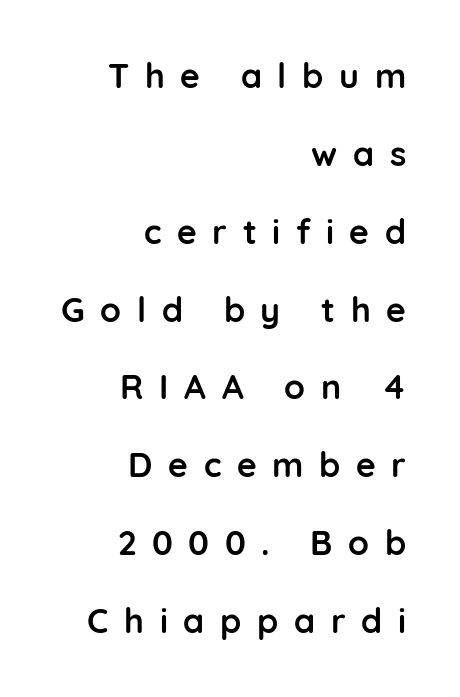
The image shows 34 px semibold sans-serif type, upright; set right-aligned, loose line spacing (2.29x), unusually wide letter spacing (+0.46 em), not underlined; low stroke contrast and a medium x-height.
